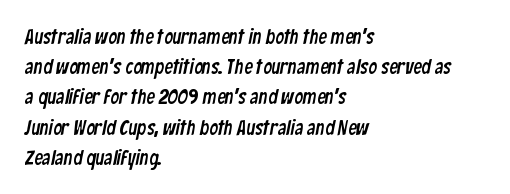
The image shows 21 px text type; set left-aligned, normal line spacing (1.44x), normal letter spacing, not underlined.
